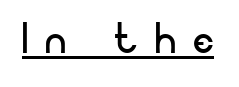
Q: Is the text bold? A: No.
Q: Is the text italic (slanted)? A: No, it is upright.
Q: Is the typeface a serif or a sans-serif typeface? A: Sans-serif.
Q: Is the text underlined? A: Yes.
Q: Is the spacing between letters normal or unusually wide? A: Unusually wide.
Q: Width (condensed, normal, or wide)? A: Normal.
Q: Stroke contrast? A: Low.
Q: x-height? A: Small.
Q: Monospaced? A: No.
